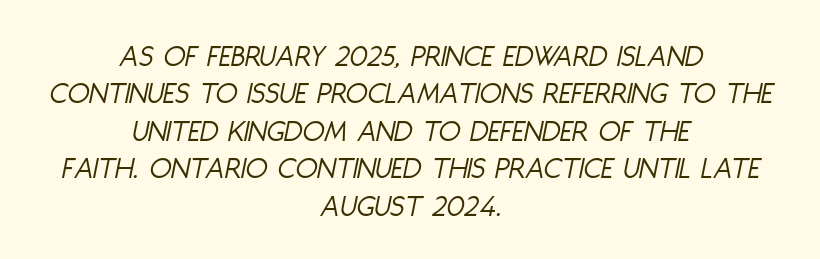
The image shows 32 px light, condensed type, italic (leaning right); set centered, line spacing 1.17x, normal letter spacing, not underlined; low stroke contrast and a large x-height.
